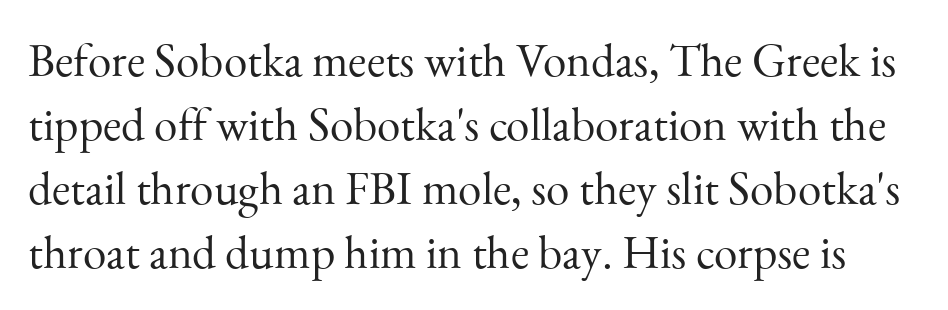
{"serif": "yes", "italic": "no", "bold": "no", "weight": "light", "width": "normal", "stroke_contrast": "medium", "x_height": "small", "monospaced": "no", "underline": "no", "line_spacing": "normal", "line_spacing_ratio": 1.36, "letter_spacing": "normal", "letter_spacing_em": 0.0, "glyph_px": 47}
